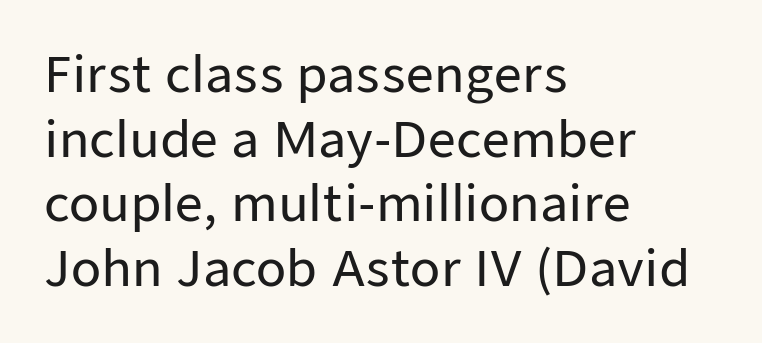
This sample uses an upright cut, with every glyph sitting square on the baseline. Vertical spacing — default. Observe the absence of serifs on each vertical stroke in this sample. The paragraph has a hard left edge and a soft right edge. A clean baseline with only descenders dipping below it. This rendering leaves character spacing at its baseline value.
